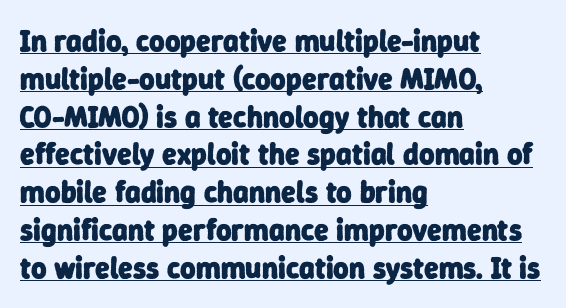
{"serif": "no", "bold": "yes", "weight": "heavy", "width": "normal", "stroke_contrast": "low", "x_height": "medium", "monospaced": "no", "underline": "yes", "align": "left", "line_spacing": "normal", "line_spacing_ratio": 1.26, "letter_spacing": "normal", "letter_spacing_em": 0.0, "glyph_px": 30}
